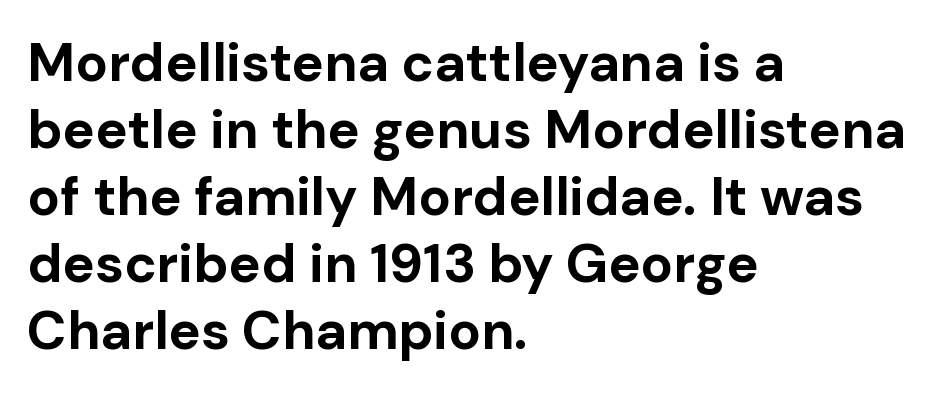
{"serif": "no", "italic": "no", "bold": "yes", "weight": "bold", "width": "normal", "stroke_contrast": "low", "x_height": "medium", "monospaced": "no", "underline": "no", "align": "left", "line_spacing_ratio": 1.24, "letter_spacing": "normal", "letter_spacing_em": 0.0, "glyph_px": 54}
